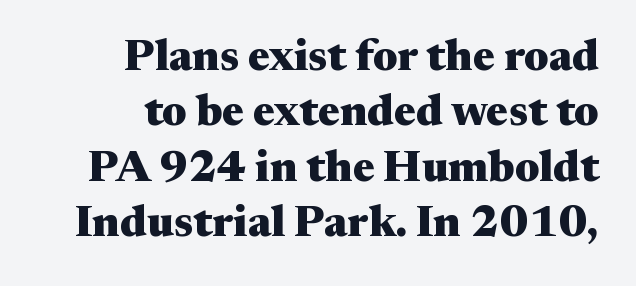
This sample is right-justified, so line beginnings fall wherever the words allow. The lettering holds an erect, upright posture throughout. In terms of weight, the rendering is a true, heavy bold. Here the designer chose a conventional face with non-uniform glyph widths. The string is rendered with underlining switched off.
